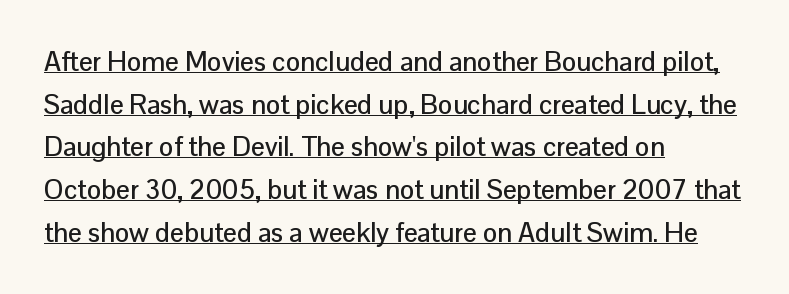
The image shows 27 px text type, upright; set left-aligned, normal line spacing (1.58x), normal letter spacing, underlined.
